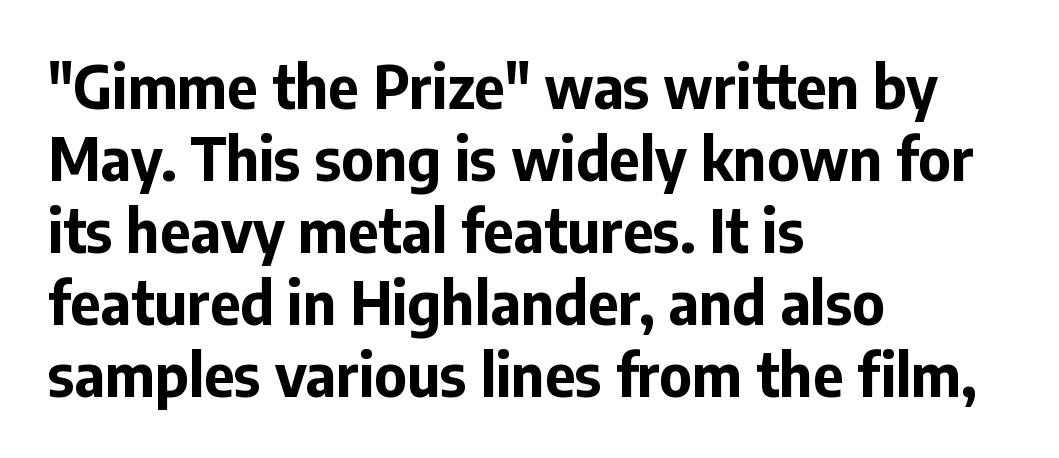
Q: Is the text bold? A: Yes.
Q: Is the text italic (slanted)? A: No, it is upright.
Q: Is the typeface a serif or a sans-serif typeface? A: Sans-serif.
Q: Is the text underlined? A: No.
Q: How is the paragraph aligned? A: Left-aligned.
Q: Is the spacing between letters normal or unusually wide? A: Normal.
Q: Width (condensed, normal, or wide)? A: Normal.
Q: Stroke contrast? A: Low.
Q: x-height? A: Medium.
Q: Monospaced? A: No.
